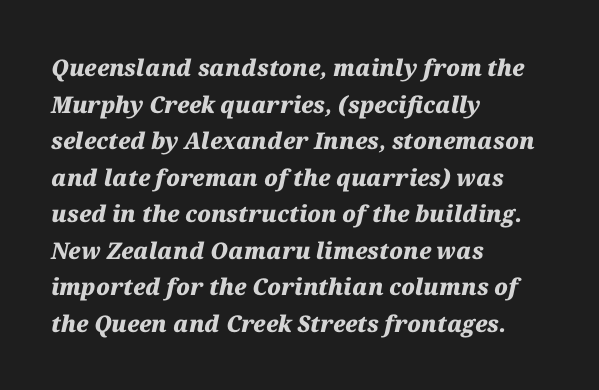
The image shows 23 px bold type, italic (leaning right); set left-aligned, normal line spacing (1.59x), normal letter spacing, not underlined.
